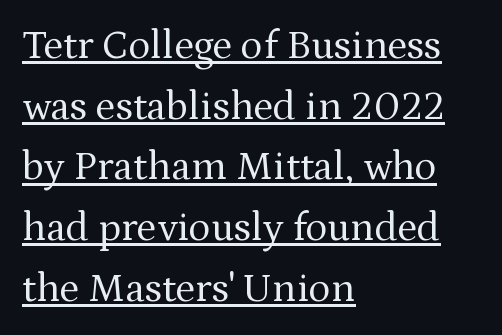
Q: Is the text bold? A: No.
Q: Is the text italic (slanted)? A: No, it is upright.
Q: Is the typeface a serif or a sans-serif typeface? A: Serif.
Q: Is the text underlined? A: Yes.
Q: How is the paragraph aligned? A: Left-aligned.
Q: Is the spacing between letters normal or unusually wide? A: Normal.
Q: Is the spacing between lines tight, normal or loose? A: Normal.
Q: Width (condensed, normal, or wide)? A: Normal.
Q: Stroke contrast? A: Medium.
Q: x-height? A: Medium.
Q: Monospaced? A: No.
